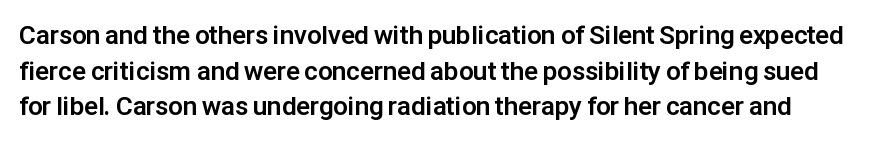
The typography opts for an upright posture over an oblique one. Does extra space separate the letters? No, they use regular spacing. Horizontal bands of white between lines are of average thickness. I'd describe the lettering as bold — thick and assertive. Check under the words: just untouched page.
